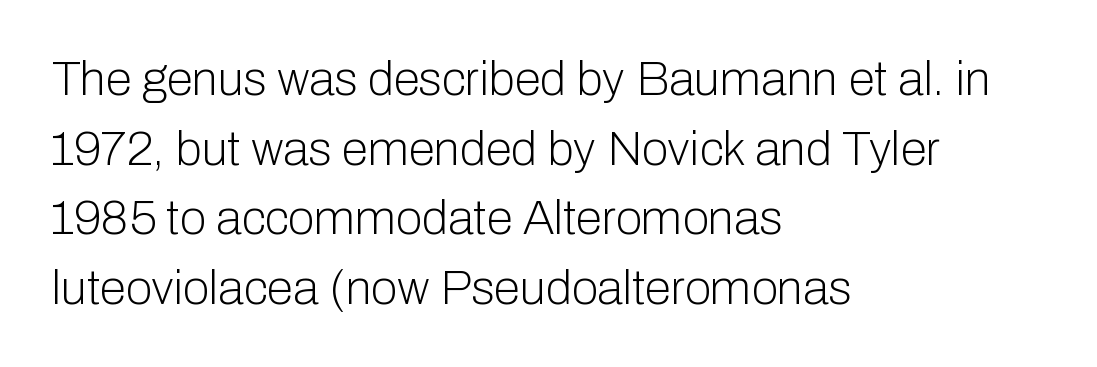
{"serif": "no", "italic": "no", "bold": "no", "weight": "light", "width": "normal", "stroke_contrast": "low", "x_height": "medium", "monospaced": "no", "underline": "no", "align": "left", "line_spacing": "normal", "line_spacing_ratio": 1.45, "letter_spacing": "normal", "letter_spacing_em": 0.0, "glyph_px": 48}
